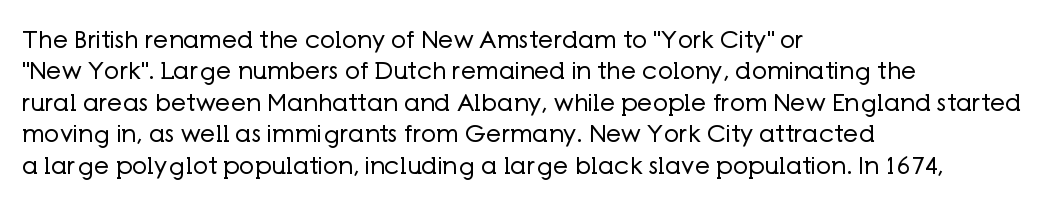
What stands out about the letter spacing? Nothing — it is the standard amount. Unmarked baselines from the first word to the last. The rendering anchors every line to the left-hand side. Regarding leading, the lines here are spaced in the standard way. Compared with a typical body face, this is equally light or lighter still. In terms of posture, this sample is upright.
